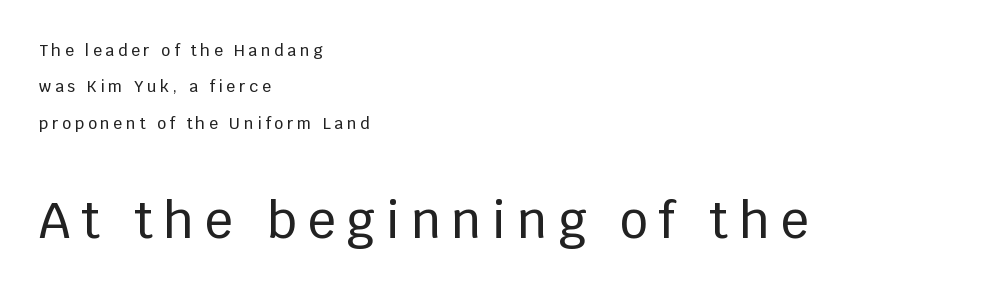
The lettering holds an erect, upright posture throughout. Caption: multi-line text, flush left, ragged right. The later block is typeset at a bigger size than the earlier block. Descenders are the only things crossing below the line. The designer dialed line spacing up above the default.
